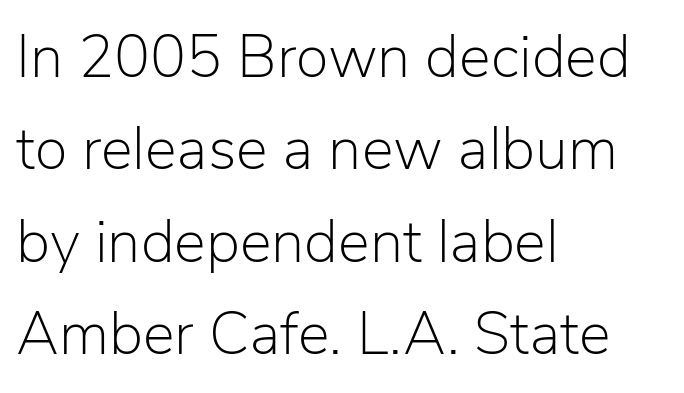
The image shows 60 px light sans-serif type, upright; set left-aligned, normal line spacing (1.54x), normal letter spacing, not underlined; low stroke contrast and a medium x-height.
